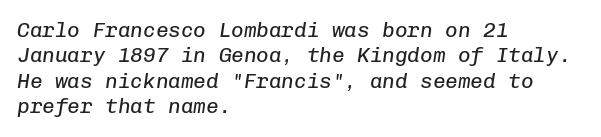
{"italic": "yes", "lean": "right", "slant_degrees": 8, "bold": "no", "underline": "no", "align": "left", "line_spacing_ratio": 1.21, "letter_spacing": "normal", "letter_spacing_em": 0.0, "glyph_px": 21}
